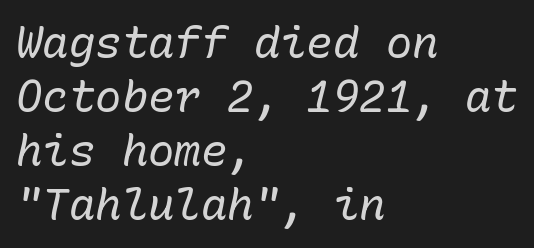
The image shows 44 px regular-weight type, italic (leaning right), monospaced; set left-aligned, line spacing 1.23x, normal letter spacing, not underlined; low stroke contrast and a medium x-height.
